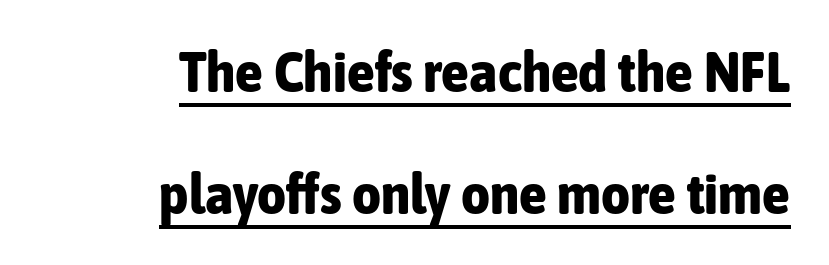
Q: Is the text bold? A: Yes.
Q: Is the text italic (slanted)? A: No, it is upright.
Q: Is the typeface a serif or a sans-serif typeface? A: Sans-serif.
Q: Is the text underlined? A: Yes.
Q: How is the paragraph aligned? A: Right-aligned.
Q: Is the spacing between letters normal or unusually wide? A: Normal.
Q: Is the spacing between lines tight, normal or loose? A: Loose.
Q: Width (condensed, normal, or wide)? A: Condensed.
Q: Stroke contrast? A: Low.
Q: x-height? A: Medium.
Q: Monospaced? A: No.
